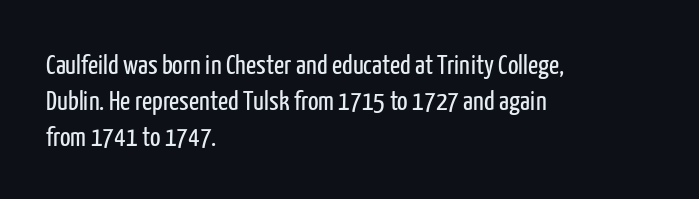
Q: Is the text bold? A: No.
Q: Is the text italic (slanted)? A: No, it is upright.
Q: Is the typeface a serif or a sans-serif typeface? A: Sans-serif.
Q: Is the text underlined? A: No.
Q: How is the paragraph aligned? A: Left-aligned.
Q: Is the spacing between letters normal or unusually wide? A: Normal.
Q: Is the spacing between lines tight, normal or loose? A: Normal.
Q: Width (condensed, normal, or wide)? A: Condensed.
Q: Stroke contrast? A: Low.
Q: x-height? A: Medium.
Q: Monospaced? A: No.
